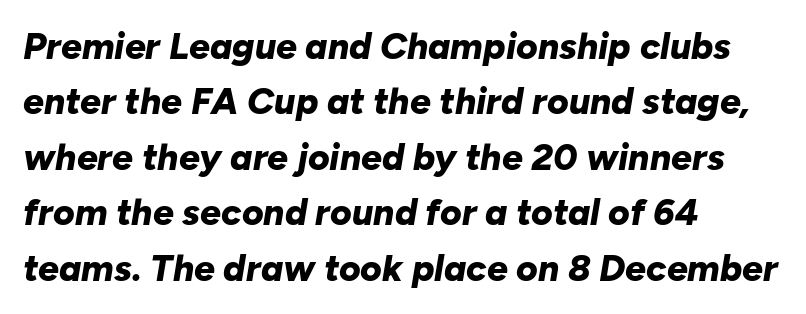
Nothing unusual about the tracking: characters are spaced as the font intends. A typesetter would call this proportional, since set widths differ per character. Compared with an ordinary text face, these strokes are far heavier — a full bold. The words here are not underlined. The passage is arranged the way most books set body copy — flush left.
